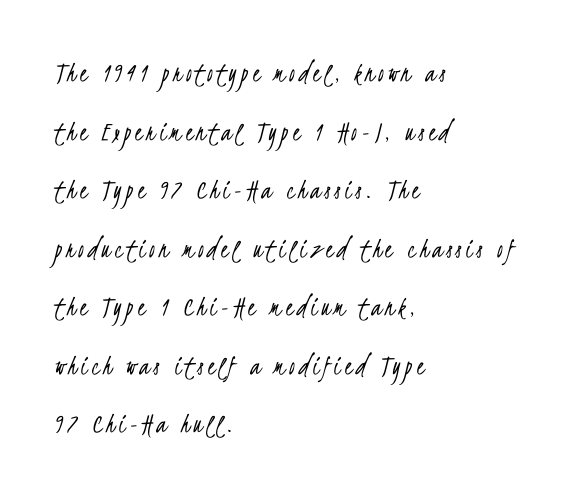
Q: Is the text bold? A: No.
Q: Is the typeface a serif or a sans-serif typeface? A: Sans-serif.
Q: Is the text underlined? A: No.
Q: How is the paragraph aligned? A: Left-aligned.
Q: Is the spacing between lines tight, normal or loose? A: Loose.
Q: Width (condensed, normal, or wide)? A: Condensed.
Q: Stroke contrast? A: Low.
Q: x-height? A: Small.
Q: Monospaced? A: No.
